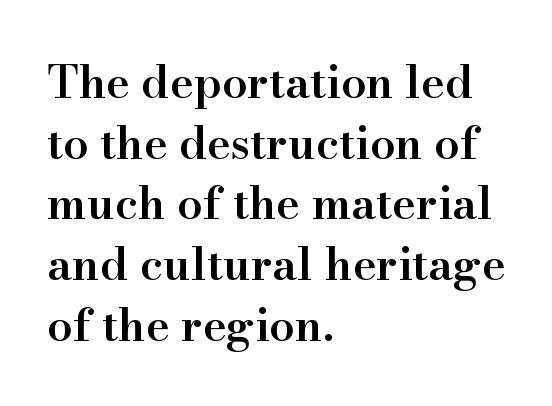
Q: Is the text bold? A: Semi-bold.
Q: Is the text italic (slanted)? A: No, it is upright.
Q: Is the typeface a serif or a sans-serif typeface? A: Serif.
Q: Is the text underlined? A: No.
Q: How is the paragraph aligned? A: Left-aligned.
Q: Is the spacing between letters normal or unusually wide? A: Normal.
Q: Is the spacing between lines tight, normal or loose? A: Normal.
Q: Width (condensed, normal, or wide)? A: Normal.
Q: Stroke contrast? A: High.
Q: x-height? A: Small.
Q: Monospaced? A: No.
